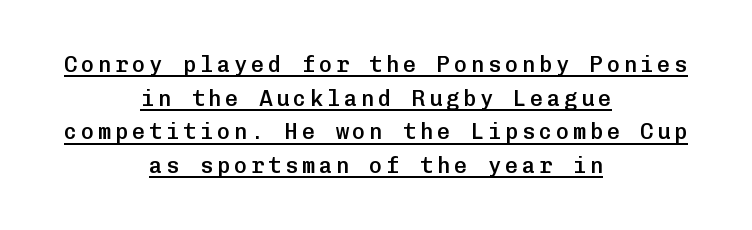
{"italic": "no", "bold": "semi", "underline": "yes", "align": "center", "line_spacing": "normal", "line_spacing_ratio": 1.53, "glyph_px": 22}
